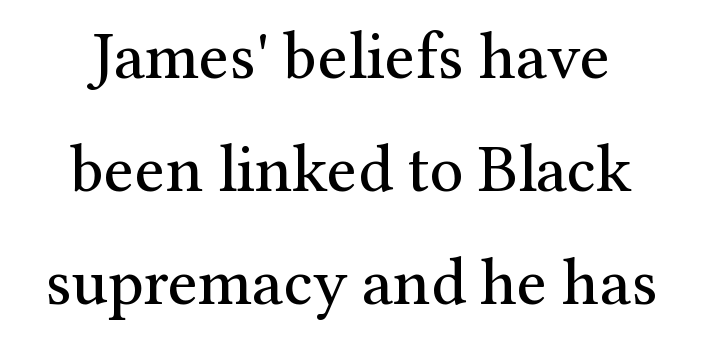
The image shows 67 px regular-weight serif type, upright; set centered, normal line spacing (1.69x), normal letter spacing, not underlined; medium stroke contrast and a medium x-height.
